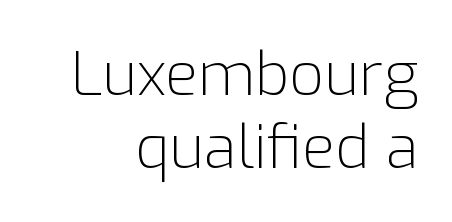
The image shows 60 px light sans-serif type, upright; set right-aligned, line spacing 1.21x, normal letter spacing, not underlined; low stroke contrast and a medium x-height.
